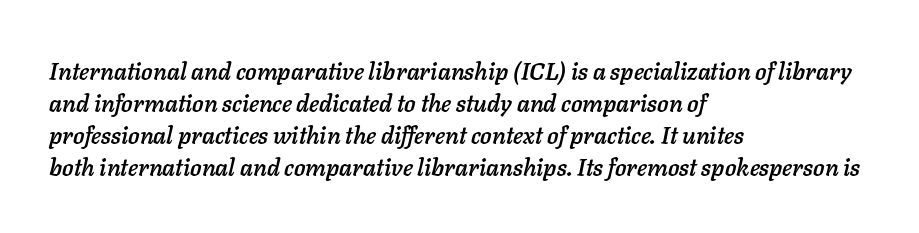
Q: Is the text italic (slanted)? A: Yes, it leans right by about 11 degrees.
Q: Is the text underlined? A: No.
Q: How is the paragraph aligned? A: Left-aligned.
Q: Is the spacing between letters normal or unusually wide? A: Normal.
Q: Is the spacing between lines tight, normal or loose? A: Normal.
